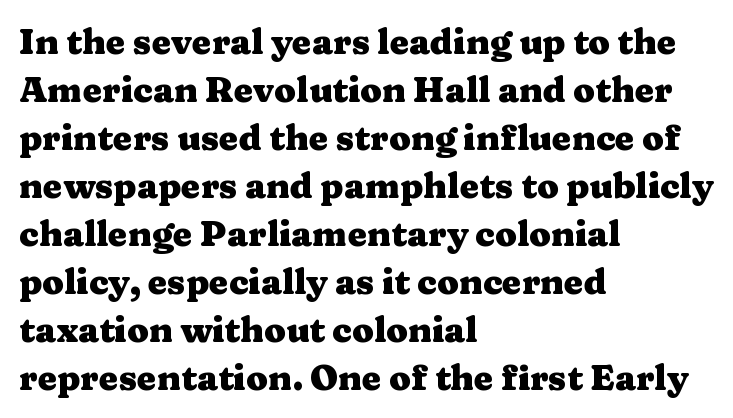
Q: Is the text bold? A: Yes.
Q: Is the text italic (slanted)? A: No, it is upright.
Q: Is the typeface a serif or a sans-serif typeface? A: Serif.
Q: Is the text underlined? A: No.
Q: How is the paragraph aligned? A: Left-aligned.
Q: Is the spacing between letters normal or unusually wide? A: Normal.
Q: Is the spacing between lines tight, normal or loose? A: Normal.
Q: Width (condensed, normal, or wide)? A: Wide.
Q: Stroke contrast? A: Medium.
Q: x-height? A: Medium.
Q: Monospaced? A: No.
